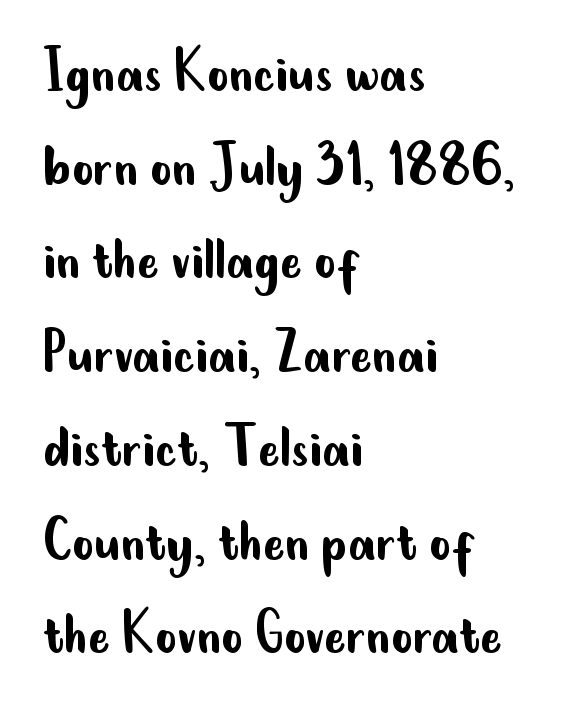
Q: Is the text bold? A: No.
Q: Is the text italic (slanted)? A: No, it is upright.
Q: Is the typeface a serif or a sans-serif typeface? A: Sans-serif.
Q: Is the text underlined? A: No.
Q: How is the paragraph aligned? A: Left-aligned.
Q: Is the spacing between letters normal or unusually wide? A: Normal.
Q: Is the spacing between lines tight, normal or loose? A: Normal.
Q: Width (condensed, normal, or wide)? A: Condensed.
Q: Stroke contrast? A: Low.
Q: x-height? A: Small.
Q: Monospaced? A: No.
